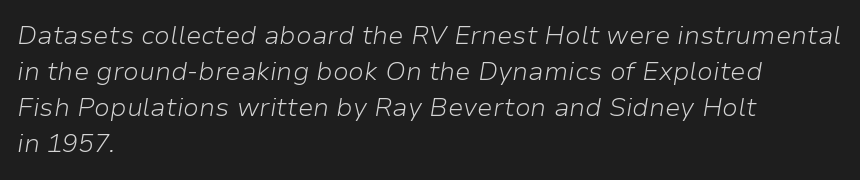
Q: Is the text bold? A: No.
Q: Is the text italic (slanted)? A: Yes, it leans right by about 9 degrees.
Q: Is the text underlined? A: No.
Q: How is the paragraph aligned? A: Left-aligned.
Q: Is the spacing between letters normal or unusually wide? A: Normal.
Q: Is the spacing between lines tight, normal or loose? A: Normal.
